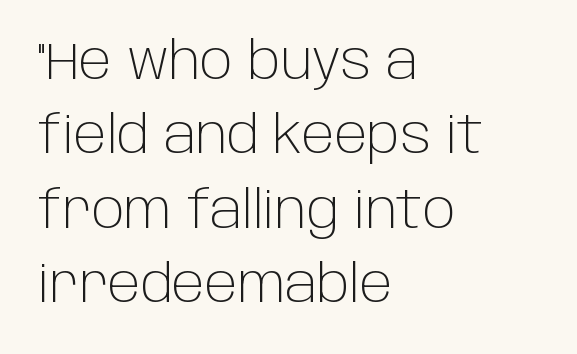
Q: Is the text bold? A: No.
Q: Is the text italic (slanted)? A: No, it is upright.
Q: Is the typeface a serif or a sans-serif typeface? A: Sans-serif.
Q: Is the text underlined? A: No.
Q: How is the paragraph aligned? A: Left-aligned.
Q: Is the spacing between letters normal or unusually wide? A: Normal.
Q: Is the spacing between lines tight, normal or loose? A: Normal.
Q: Width (condensed, normal, or wide)? A: Normal.
Q: Stroke contrast? A: Low.
Q: x-height? A: Large.
Q: Monospaced? A: No.
